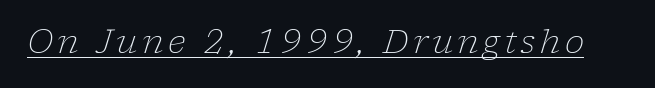
Check where the strokes stop: tiny serifs finish them off. Quick note: underline on. In terms of posture, this sample is oblique. Think standard paragraph weight, or any step lighter than that. Do the characters align in a grid? No, the font is proportional.
